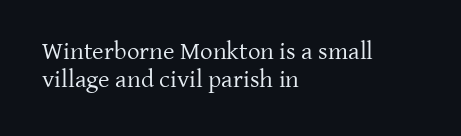
Is there any slant? The stems are plumb. Is the letter spacing exaggerated? No — it looks like the ordinary default. Each new line begins almost immediately beneath the previous one. These lines stack with their left ends in a neat column. Clear beneath every line of the passage. Bold? No — there's no thickening of the strokes.
